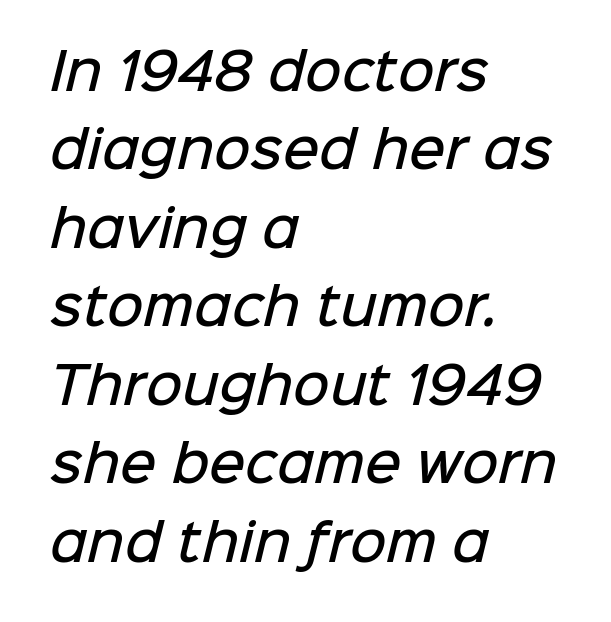
Unlike a traditional serif, this face leaves its strokes unadorned. A clean baseline with only descenders dipping below it. Varying glyph widths throughout — classic text-font behaviour. The font is running at a semibold setting, under full bold. In CSS terms this would be text-align: left.
